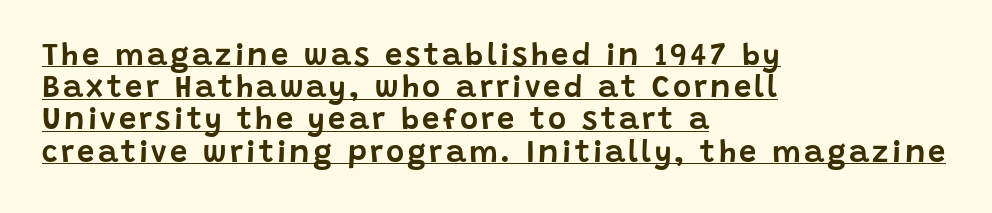
{"serif": "no", "italic": "no", "width": "normal", "stroke_contrast": "low", "x_height": "large", "monospaced": "no", "underline": "yes", "align": "left", "line_spacing": "tight", "line_spacing_ratio": 1.04, "glyph_px": 31}
